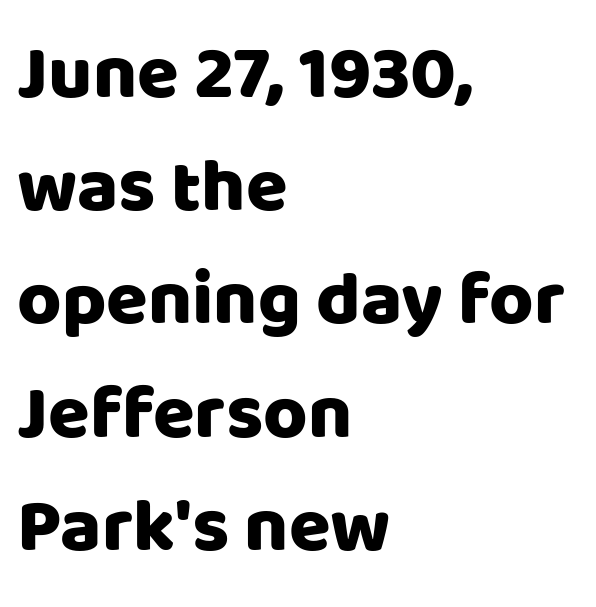
The image shows 76 px sans-serif type, upright; set left-aligned, normal line spacing (1.49x), normal letter spacing, not underlined; low stroke contrast and a large x-height.
